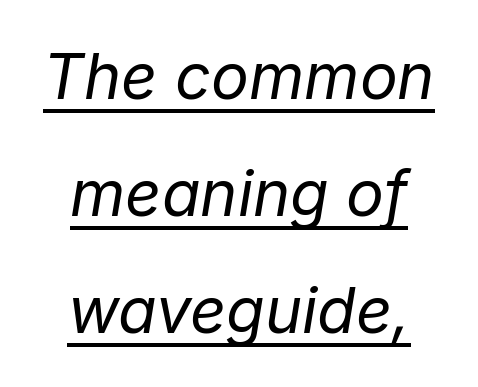
Weight: regular or lighter. The rendering positions every line midway between the sides. Looking at the ascenders, they clearly lean. Nothing unusual about the tracking: characters are spaced as the font intends. A baseline rule has been typeset under these characters.
